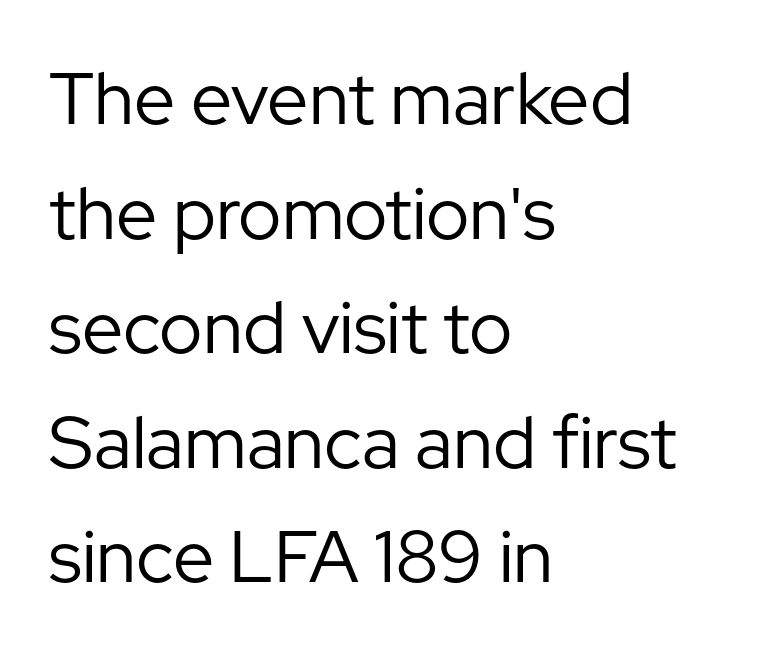
Q: Is the text bold? A: No.
Q: Is the text italic (slanted)? A: No, it is upright.
Q: Is the typeface a serif or a sans-serif typeface? A: Sans-serif.
Q: Is the text underlined? A: No.
Q: How is the paragraph aligned? A: Left-aligned.
Q: Is the spacing between letters normal or unusually wide? A: Normal.
Q: Is the spacing between lines tight, normal or loose? A: Normal.
Q: Width (condensed, normal, or wide)? A: Normal.
Q: Stroke contrast? A: Low.
Q: x-height? A: Medium.
Q: Monospaced? A: No.
